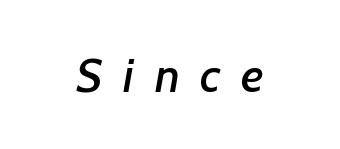
The image shows 48 px sans-serif type; set centered, unusually wide letter spacing (+0.43 em), not underlined; low stroke contrast and a medium x-height.
